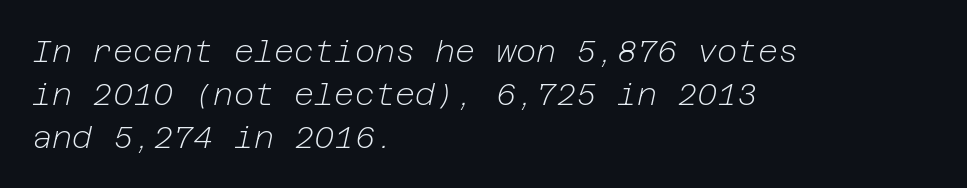
The image shows 31 px light type, italic (leaning right); set left-aligned, normal line spacing (1.38x), normal letter spacing, not underlined; low stroke contrast and a medium x-height.
